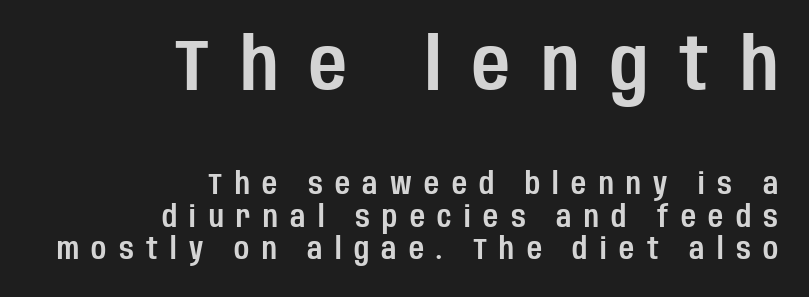
In CSS terms this would be text-align: right. Think of a printed novel: that variable character pitch is what you see here. The glyphs are unaccompanied by any horizontal stroke below them. Notice how the stems are strictly vertical — no italics here. Nothing sits at the stroke ends, so this counts as sans-serif.
